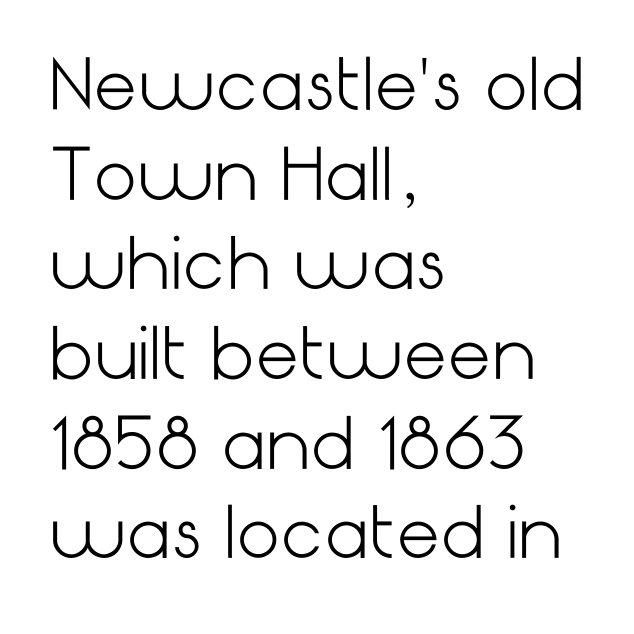
The image shows 69 px light sans-serif type, upright; set left-aligned, normal line spacing (1.3x), normal letter spacing, not underlined; low stroke contrast and a medium x-height.
